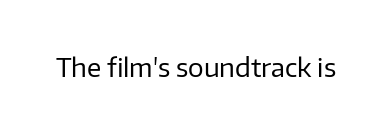
{"italic": "no", "bold": "no", "underline": "no", "letter_spacing": "normal", "letter_spacing_em": 0.0, "glyph_px": 26}
